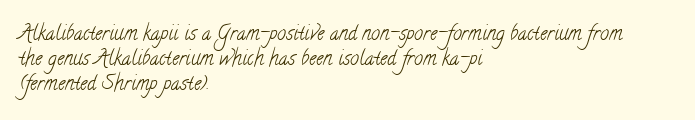
Q: Is the text bold? A: No.
Q: Is the text underlined? A: No.
Q: How is the paragraph aligned? A: Left-aligned.
Q: Is the spacing between letters normal or unusually wide? A: Normal.
